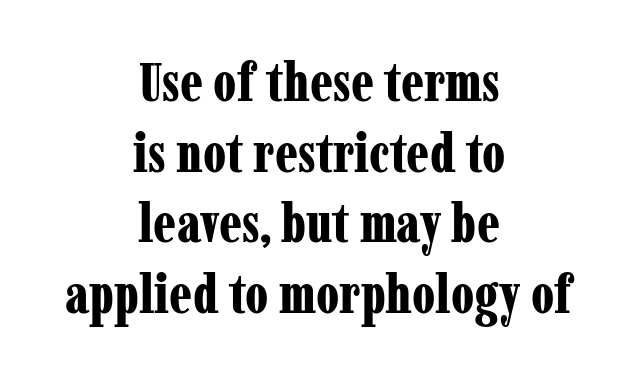
Q: Is the text bold? A: Yes.
Q: Is the text italic (slanted)? A: No, it is upright.
Q: Is the typeface a serif or a sans-serif typeface? A: Serif.
Q: Is the text underlined? A: No.
Q: How is the paragraph aligned? A: Centered.
Q: Is the spacing between letters normal or unusually wide? A: Normal.
Q: Is the spacing between lines tight, normal or loose? A: Normal.
Q: Width (condensed, normal, or wide)? A: Condensed.
Q: Stroke contrast? A: Low.
Q: x-height? A: Medium.
Q: Monospaced? A: No.
